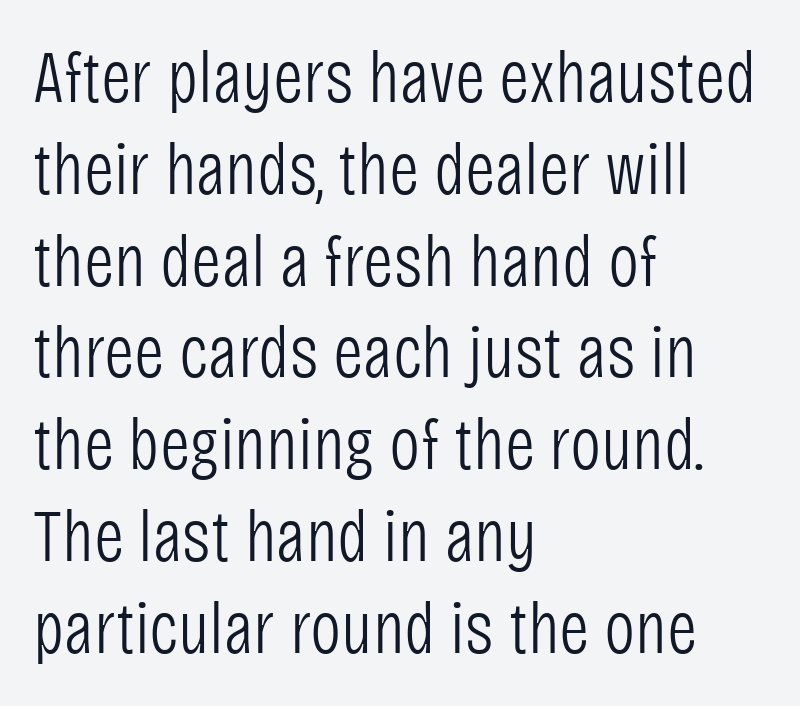
Q: Is the text bold? A: No.
Q: Is the text italic (slanted)? A: No, it is upright.
Q: Is the typeface a serif or a sans-serif typeface? A: Sans-serif.
Q: Is the text underlined? A: No.
Q: How is the paragraph aligned? A: Left-aligned.
Q: Is the spacing between letters normal or unusually wide? A: Normal.
Q: Width (condensed, normal, or wide)? A: Condensed.
Q: Stroke contrast? A: Low.
Q: x-height? A: Large.
Q: Monospaced? A: No.
